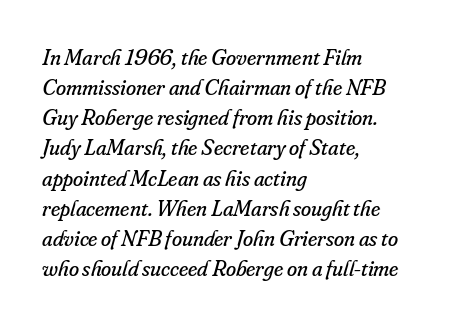
The image shows 23 px text type, italic (leaning right); set left-aligned, normal line spacing (1.31x), normal letter spacing, not underlined.
